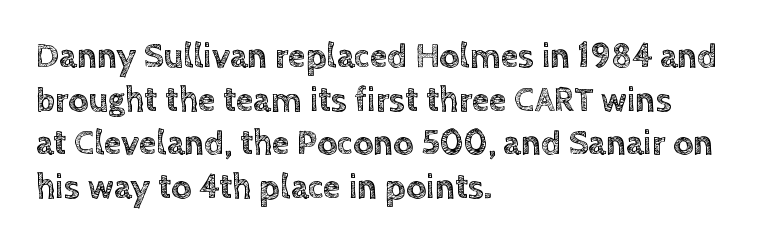
The lines are quadded left. How would I describe the line gaps? Plain and ordinary. This sample uses plain, unmodified letter spacing. The zone under the glyphs is completely vacant. You could not count columns in this text — the font is proportionally spaced.
